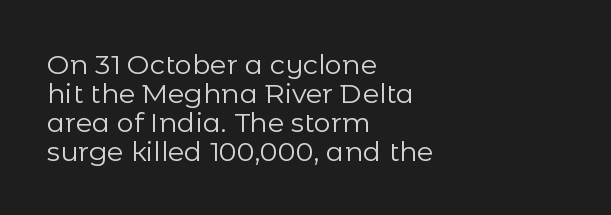
There is no visible air inserted between adjacent glyphs. Clear beneath every line of the passage. You can tell it's not italic because the verticals are truly vertical. In terms of leading, this rendering errs on the cramped side.
